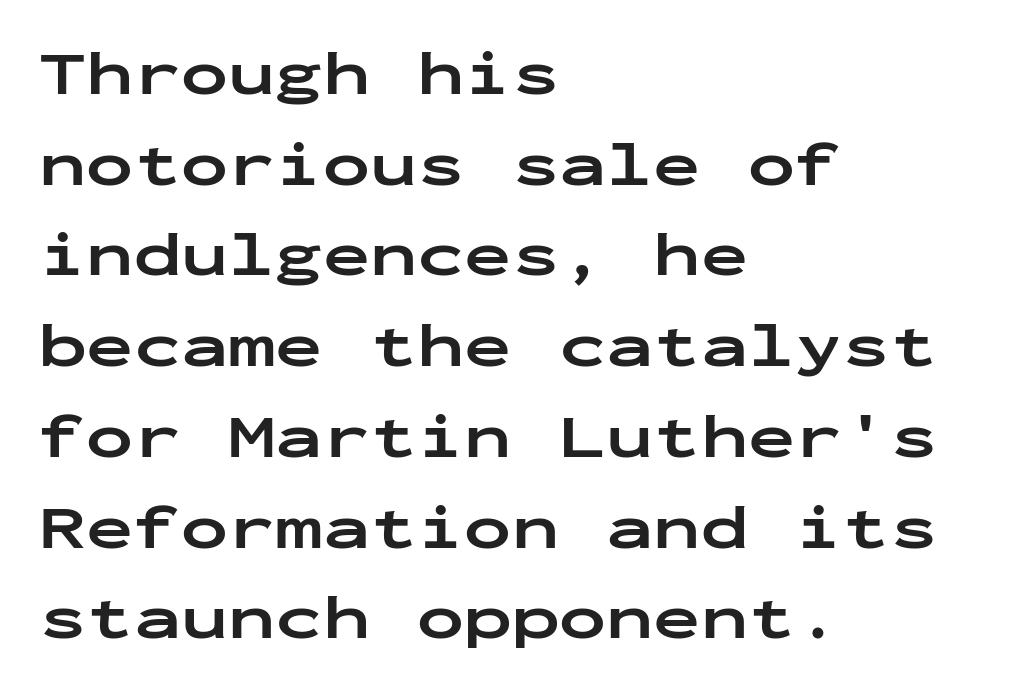
Q: Is the text bold? A: Yes.
Q: Is the text italic (slanted)? A: No, it is upright.
Q: Is the typeface a serif or a sans-serif typeface? A: Sans-serif.
Q: Is the text underlined? A: No.
Q: How is the paragraph aligned? A: Left-aligned.
Q: Is the spacing between letters normal or unusually wide? A: Normal.
Q: Is the spacing between lines tight, normal or loose? A: Normal.
Q: Width (condensed, normal, or wide)? A: Wide.
Q: Stroke contrast? A: Low.
Q: x-height? A: Medium.
Q: Monospaced? A: Yes.
